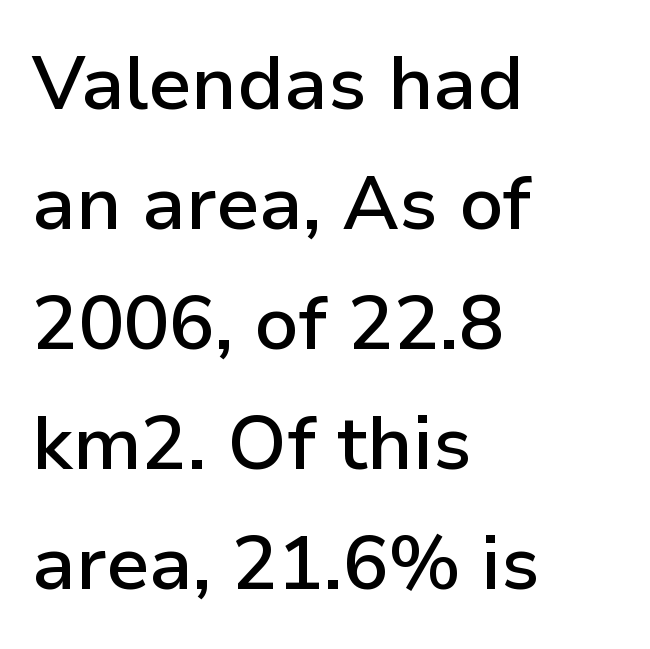
Q: Is the text bold? A: Semi-bold.
Q: Is the text italic (slanted)? A: No, it is upright.
Q: Is the typeface a serif or a sans-serif typeface? A: Sans-serif.
Q: Is the text underlined? A: No.
Q: How is the paragraph aligned? A: Left-aligned.
Q: Is the spacing between letters normal or unusually wide? A: Normal.
Q: Is the spacing between lines tight, normal or loose? A: Normal.
Q: Width (condensed, normal, or wide)? A: Normal.
Q: Stroke contrast? A: Low.
Q: x-height? A: Medium.
Q: Monospaced? A: No.
